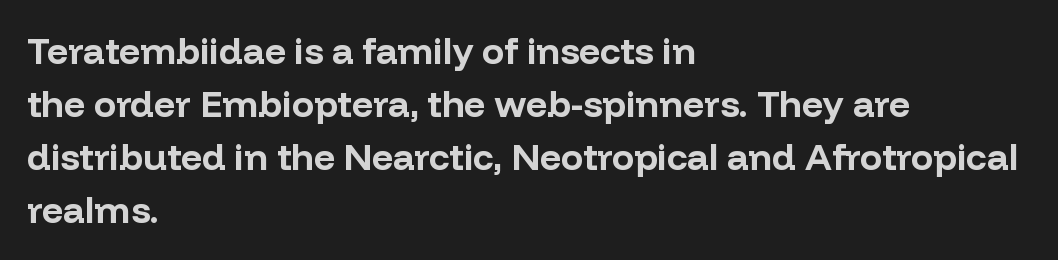
The image shows 37 px bold sans-serif type, upright; set left-aligned, normal line spacing (1.43x), normal letter spacing, not underlined; low stroke contrast and a medium x-height.
